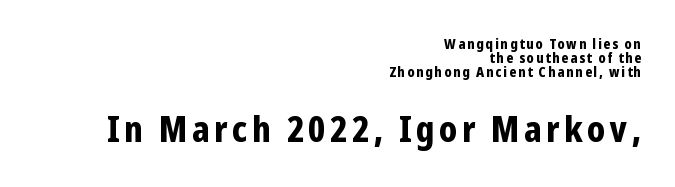
You can tell it's not italic because the verticals are truly vertical. Nope, no serifs anywhere on these letters. A flush-right, rag-left setting is used for this passage. Honestly, the rows look squashed on top of each other. Whoever set this made the second block the dominant, larger element.
